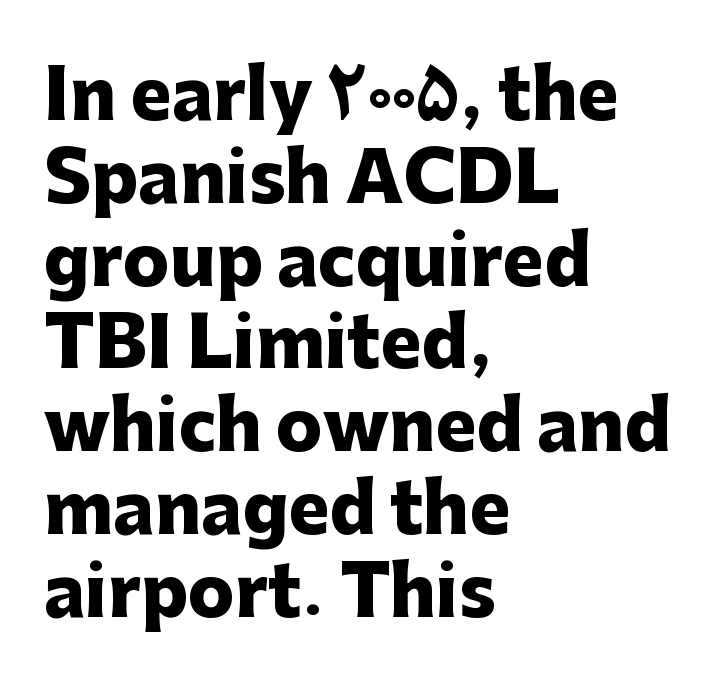
Where is the straight margin? On the left. These lines carry a lot of weight — the face is fully bold. The rendering keeps characters at their native spacing. Character widths vary here, with narrow letters taking less room than wide ones. Only glyphs here, with clear space below each row. Every character sits straight up, as roman type does.
